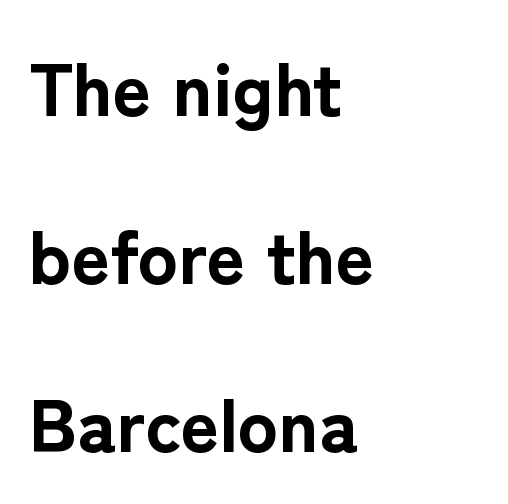
Q: Is the text bold? A: Yes.
Q: Is the text italic (slanted)? A: No, it is upright.
Q: Is the typeface a serif or a sans-serif typeface? A: Sans-serif.
Q: Is the text underlined? A: No.
Q: How is the paragraph aligned? A: Left-aligned.
Q: Is the spacing between letters normal or unusually wide? A: Normal.
Q: Is the spacing between lines tight, normal or loose? A: Loose.
Q: Width (condensed, normal, or wide)? A: Normal.
Q: Stroke contrast? A: Low.
Q: x-height? A: Medium.
Q: Monospaced? A: No.
